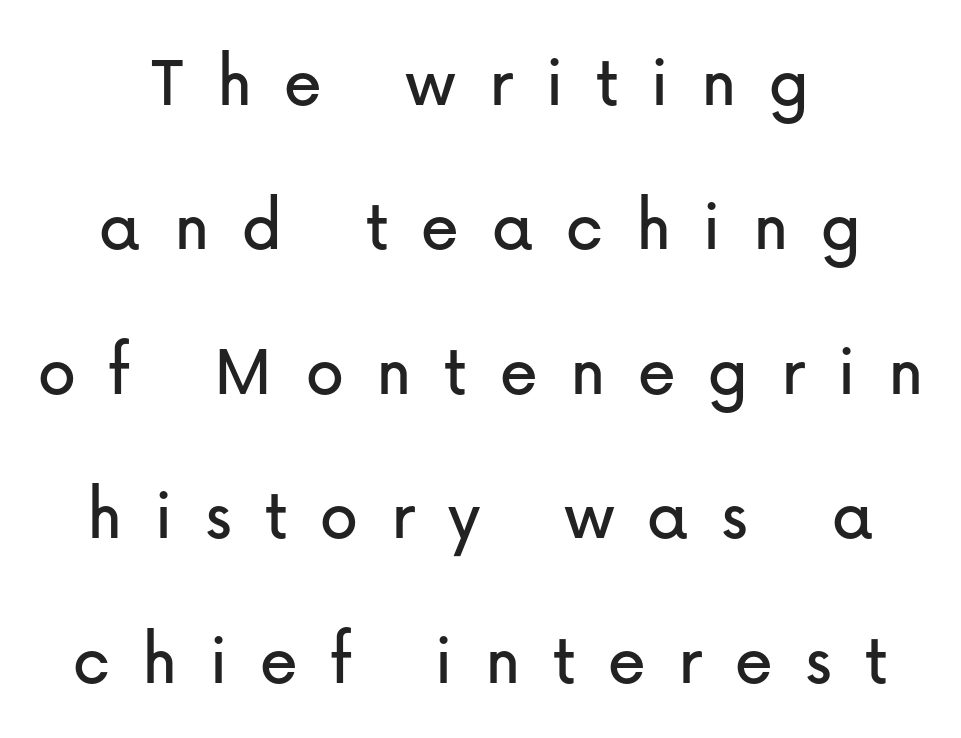
Q: Is the text italic (slanted)? A: No, it is upright.
Q: Is the typeface a serif or a sans-serif typeface? A: Sans-serif.
Q: Is the text underlined? A: No.
Q: How is the paragraph aligned? A: Centered.
Q: Is the spacing between letters normal or unusually wide? A: Unusually wide.
Q: Is the spacing between lines tight, normal or loose? A: Loose.
Q: Width (condensed, normal, or wide)? A: Normal.
Q: Stroke contrast? A: Low.
Q: x-height? A: Medium.
Q: Monospaced? A: No.
